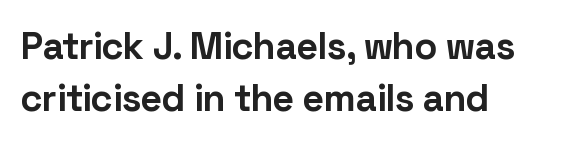
Q: Is the text bold? A: Yes.
Q: Is the text italic (slanted)? A: No, it is upright.
Q: Is the typeface a serif or a sans-serif typeface? A: Sans-serif.
Q: Is the text underlined? A: No.
Q: How is the paragraph aligned? A: Left-aligned.
Q: Is the spacing between letters normal or unusually wide? A: Normal.
Q: Is the spacing between lines tight, normal or loose? A: Normal.
Q: Width (condensed, normal, or wide)? A: Normal.
Q: Stroke contrast? A: Low.
Q: x-height? A: Medium.
Q: Monospaced? A: No.
